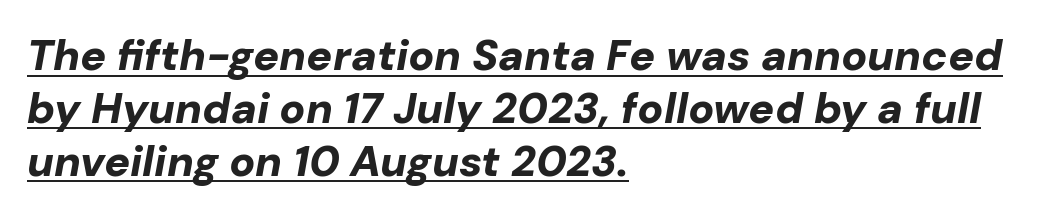
{"italic": "yes", "lean": "right", "slant_degrees": 10, "bold": "yes", "weight": "bold", "width": "normal", "stroke_contrast": "low", "x_height": "medium", "monospaced": "no", "underline": "yes", "align": "left", "line_spacing_ratio": 1.23, "letter_spacing": "normal", "letter_spacing_em": 0.0, "glyph_px": 43}
